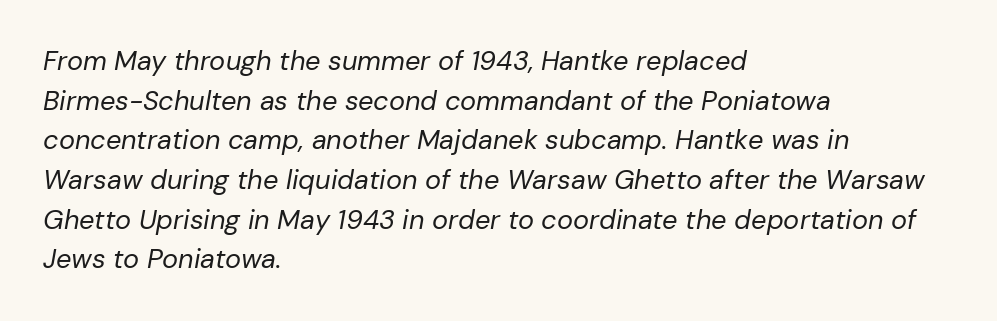
Q: Is the text bold? A: No.
Q: Is the text italic (slanted)? A: Yes, it leans right by about 10 degrees.
Q: Is the text underlined? A: No.
Q: How is the paragraph aligned? A: Left-aligned.
Q: Is the spacing between letters normal or unusually wide? A: Normal.
Q: Is the spacing between lines tight, normal or loose? A: Normal.
